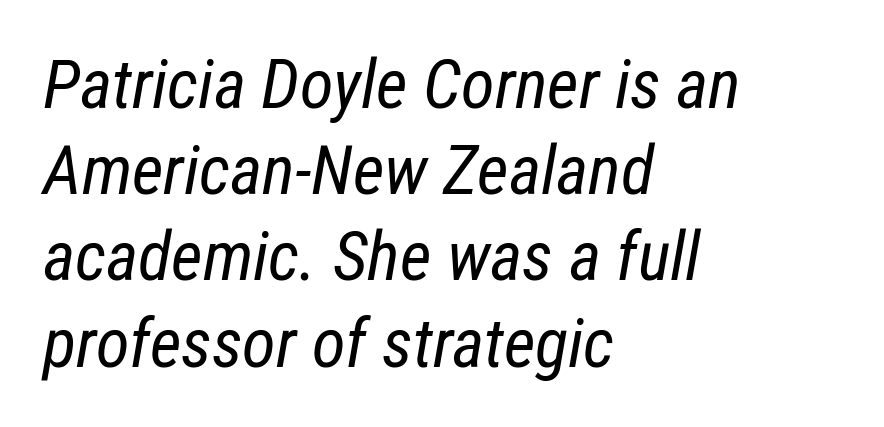
The image shows 69 px regular-weight, condensed type, italic (leaning right); set left-aligned, normal line spacing (1.25x), normal letter spacing, not underlined; low stroke contrast and a medium x-height.
